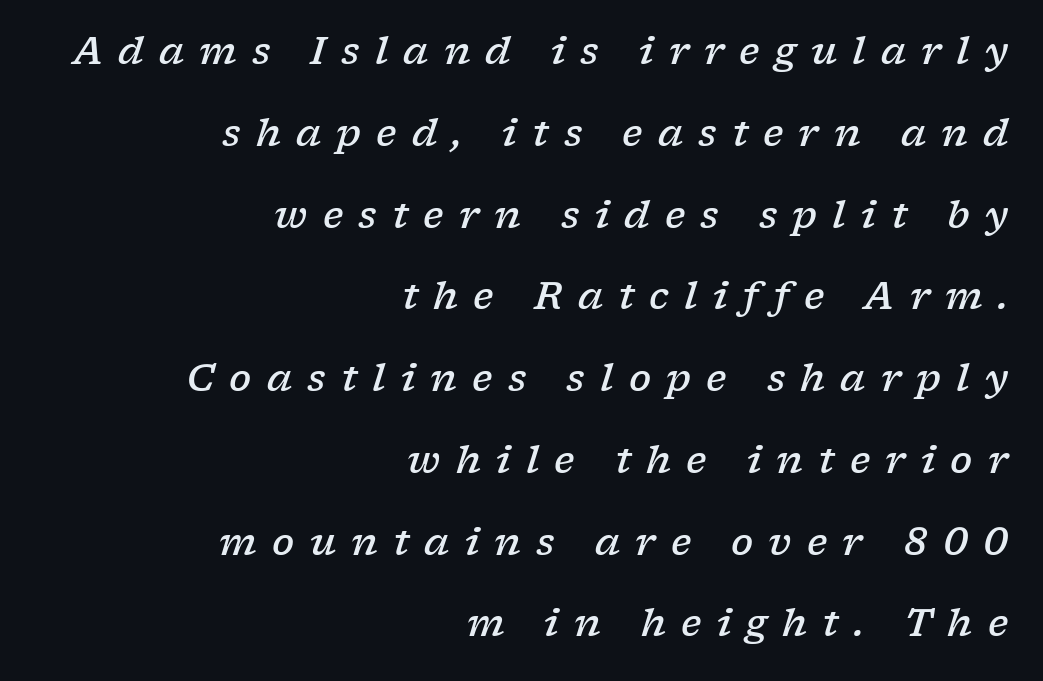
The image shows 37 px semibold, wide serif type, italic (leaning right); set right-aligned, loose line spacing (2.21x), unusually wide letter spacing (+0.41 em), not underlined; low stroke contrast and a medium x-height.
